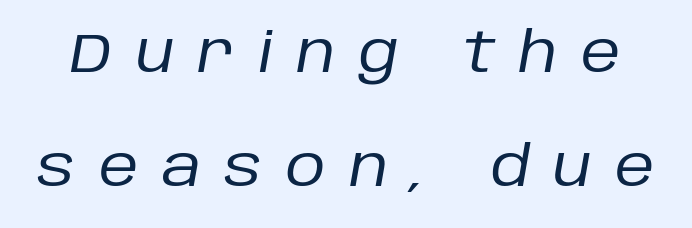
The image shows 55 px regular-weight type, italic (leaning right); set loose line spacing (2.07x), unusually wide letter spacing (+0.43 em), not underlined; low stroke contrast and a large x-height.
